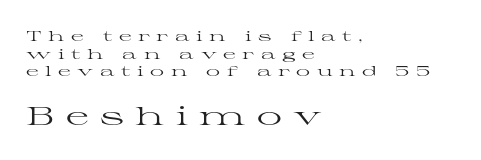
{"italic": "no", "bold": "no", "underline": "no", "align": "left", "line_spacing": "normal", "line_spacing_ratio": 1.26, "letter_spacing": "wide", "letter_spacing_em": 0.46, "larger_block": "second", "size_ratio": 1.79, "glyph_px": 25}
